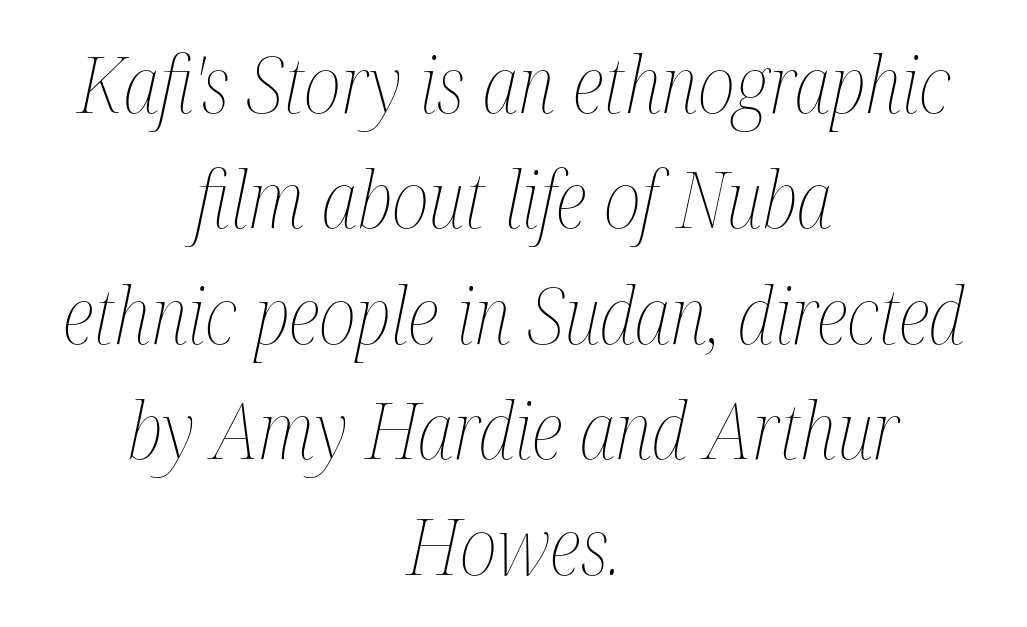
Casual observation: everything's sitting right in the middle. A typesetter would call this leading conventional body-copy spacing. You could not count columns in this text — the font is proportionally spaced. The weight would be labelled regular, book, light, or lighter still. This rendering leaves character spacing at its baseline value.
